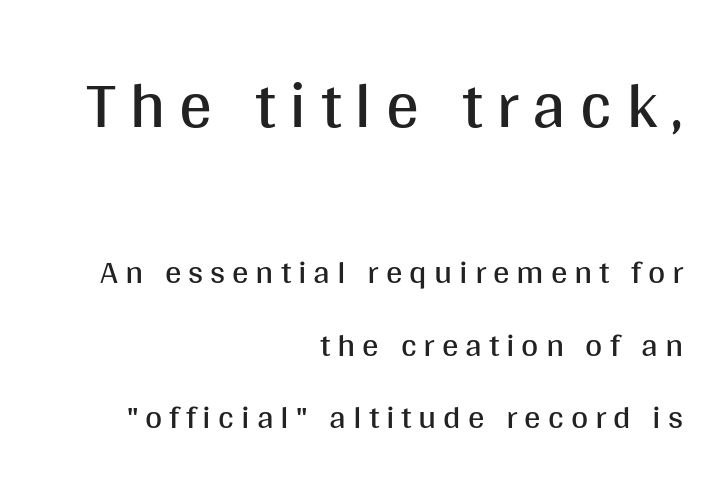
The image shows 66 px regular-weight sans-serif type, upright; set right-aligned, loose line spacing (2.2x), unusually wide letter spacing (+0.21 em), not underlined; the first (top) block is 2.0x larger; medium stroke contrast and a large x-height.
